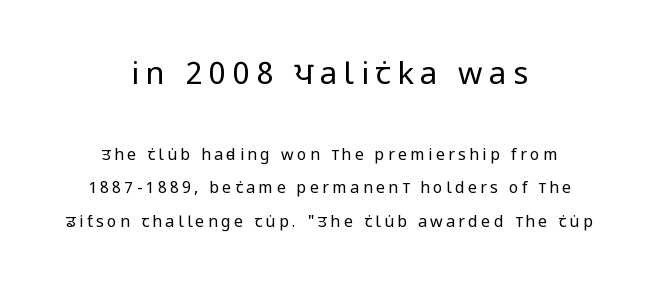
Q: Is the text bold? A: No.
Q: Is the text italic (slanted)? A: No, it is upright.
Q: Is the typeface a serif or a sans-serif typeface? A: Sans-serif.
Q: Is the text underlined? A: No.
Q: How is the paragraph aligned? A: Centered.
Q: Is the spacing between letters normal or unusually wide? A: Unusually wide.
Q: Is the spacing between lines tight, normal or loose? A: Loose.
Q: Which block of text is set in a larger size, the first (top) or the second (bottom)? A: The first (top) one.
Q: Width (condensed, normal, or wide)? A: Condensed.
Q: Stroke contrast? A: Low.
Q: x-height? A: Large.
Q: Monospaced? A: No.
